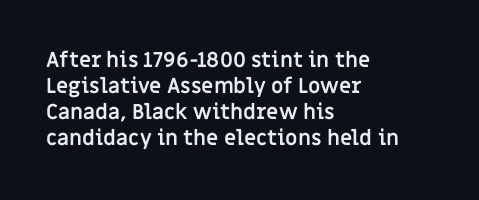
{"italic": "no", "bold": "yes", "underline": "no", "align": "left", "line_spacing_ratio": 1.24, "letter_spacing": "normal", "letter_spacing_em": 0.0, "glyph_px": 21}
